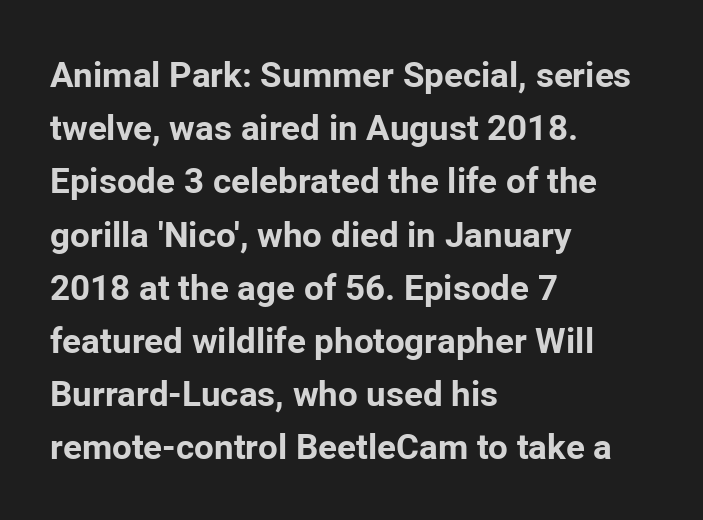
No word sits above an underline. Tall strokes in this sample are plumb rather than angled. Does the copy run flush right? No — it runs flush left. Line spacing here is normal. Students, this is bold: see how much ink each stroke carries.
